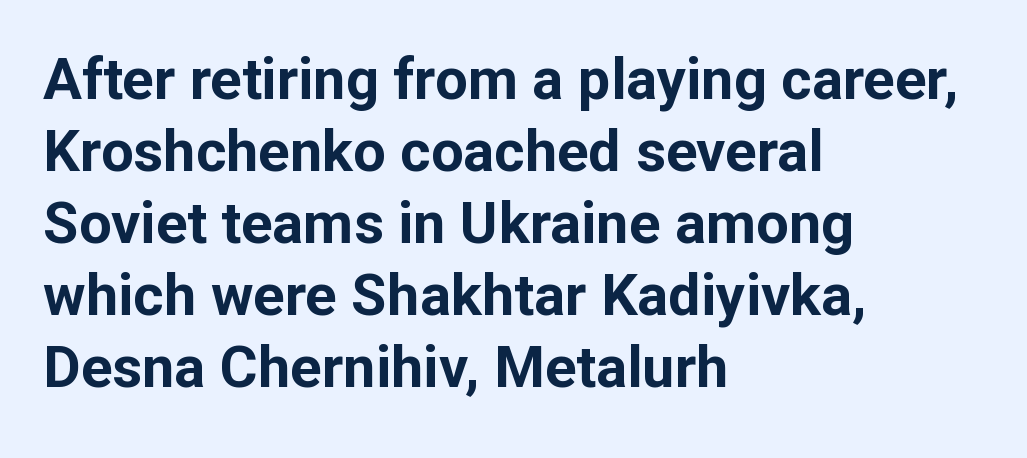
{"serif": "no", "italic": "no", "bold": "yes", "weight": "bold", "width": "normal", "stroke_contrast": "low", "x_height": "medium", "monospaced": "no", "underline": "no", "align": "left", "line_spacing_ratio": 1.24, "letter_spacing": "normal", "letter_spacing_em": 0.0, "glyph_px": 58}
